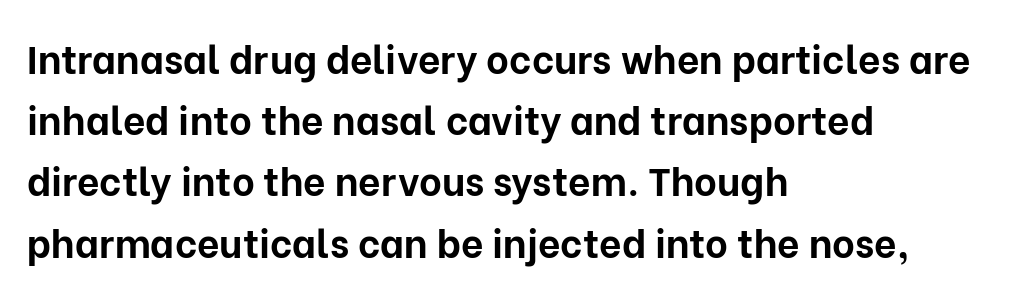
The image shows 39 px bold sans-serif type, upright; set left-aligned, normal line spacing (1.57x), normal letter spacing, not underlined; low stroke contrast and a medium x-height.
